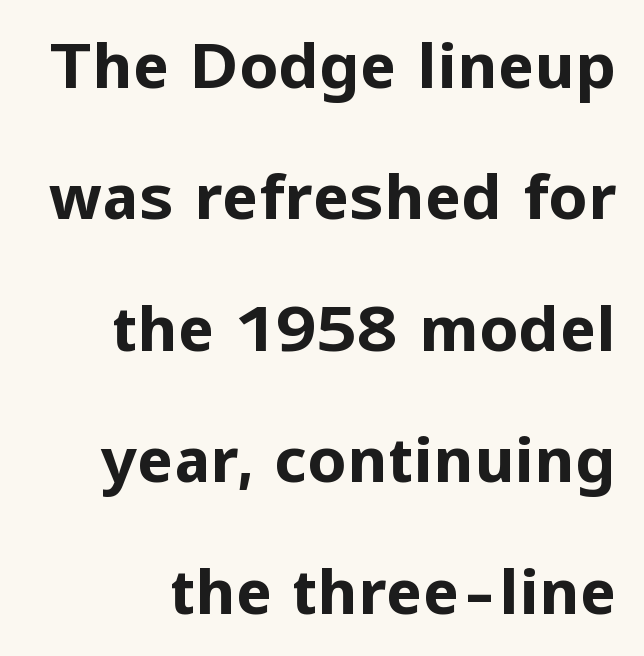
{"serif": "no", "italic": "no", "bold": "yes", "weight": "bold", "width": "normal", "stroke_contrast": "low", "x_height": "medium", "monospaced": "no", "underline": "no", "line_spacing": "loose", "line_spacing_ratio": 2.12, "letter_spacing": "normal", "letter_spacing_em": 0.0, "glyph_px": 62}
